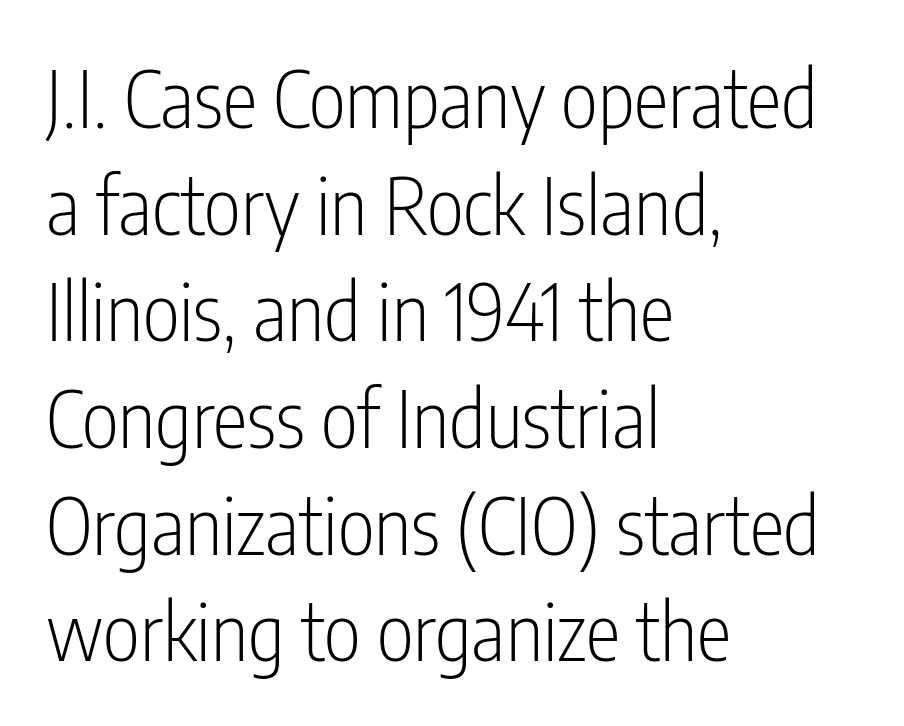
The image shows 79 px light, condensed sans-serif type, upright; set left-aligned, normal line spacing (1.35x), normal letter spacing, not underlined; low stroke contrast and a medium x-height.
